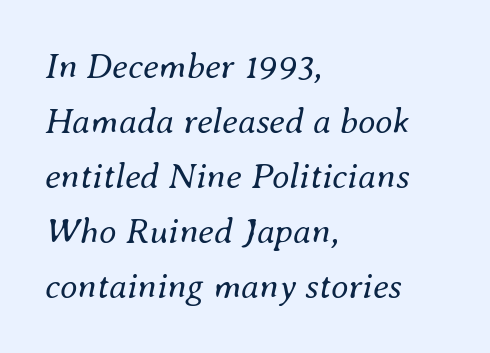
The line-height multiplier appears to be the usual default. Nobody touched the tracking dial on this one. The lines are quadded left. Slant detected: the letters are inclined. Is this a fixed-width face? No — the glyphs have proportional, varying widths. The typeface has the unassuming heft of standard copy or less.
